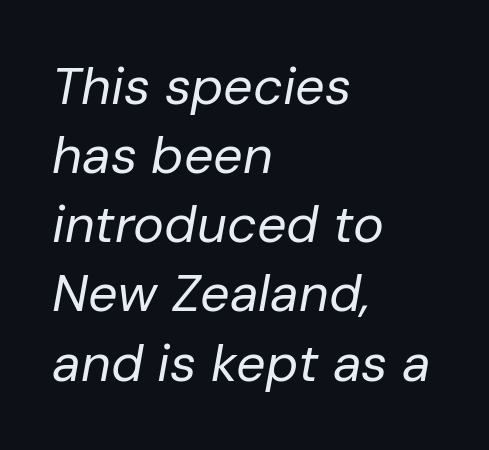
The image shows 52 px regular-weight type, italic (leaning right); set left-aligned, normal line spacing (1.33x), normal letter spacing, not underlined; low stroke contrast and a medium x-height.
